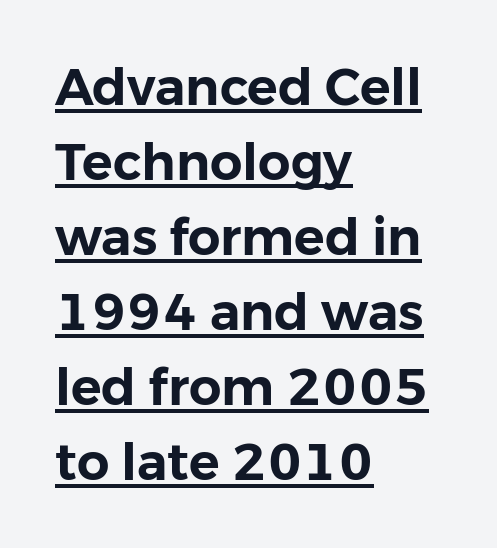
Q: Is the text italic (slanted)? A: No, it is upright.
Q: Is the typeface a serif or a sans-serif typeface? A: Sans-serif.
Q: Is the text underlined? A: Yes.
Q: How is the paragraph aligned? A: Left-aligned.
Q: Is the spacing between letters normal or unusually wide? A: Normal.
Q: Is the spacing between lines tight, normal or loose? A: Normal.
Q: Width (condensed, normal, or wide)? A: Normal.
Q: Stroke contrast? A: Low.
Q: x-height? A: Medium.
Q: Monospaced? A: No.
